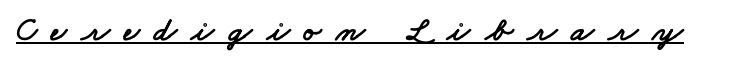
{"serif": "no", "width": "wide", "stroke_contrast": "low", "x_height": "small", "monospaced": "no", "underline": "yes", "letter_spacing": "wide", "letter_spacing_em": 0.41, "glyph_px": 34}
